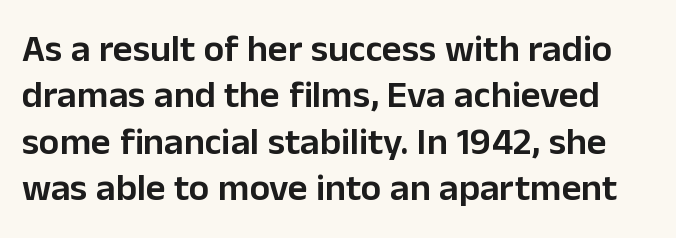
Q: Is the text bold? A: Semi-bold.
Q: Is the text italic (slanted)? A: No, it is upright.
Q: Is the typeface a serif or a sans-serif typeface? A: Sans-serif.
Q: Is the text underlined? A: No.
Q: Is the spacing between letters normal or unusually wide? A: Normal.
Q: Width (condensed, normal, or wide)? A: Normal.
Q: Stroke contrast? A: Low.
Q: x-height? A: Medium.
Q: Monospaced? A: No.
